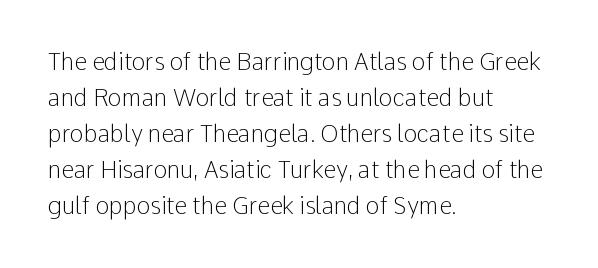
The foot of each line stays bare and open. It's the straight-up-and-down kind of type. The gaps between neighbouring characters are ordinary and unremarkable. A normal amount of white space separates one row of letters from the next. Typeset ragged right — the left edge is the straight one. Is the stroke heavy? The answer is a plain regular-or-lighter.
